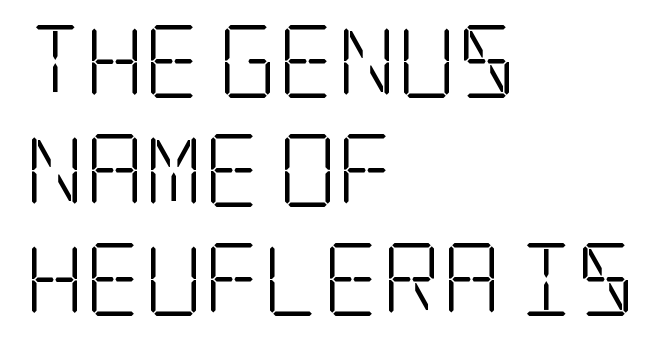
Does the lettering tilt? It doesn't — this is upright. Caption: multi-line text, flush left, ragged right. Any mark beneath the type? The region is blank. Does the leading feel generous? No, just average.
